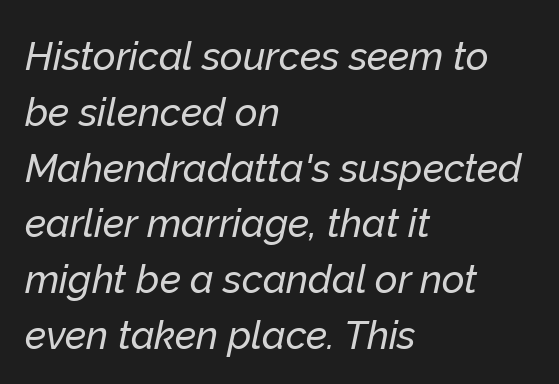
{"italic": "yes", "lean": "right", "slant_degrees": 12, "width": "normal", "stroke_contrast": "low", "x_height": "medium", "monospaced": "no", "underline": "no", "align": "left", "line_spacing": "normal", "line_spacing_ratio": 1.43, "letter_spacing": "normal", "letter_spacing_em": 0.0, "glyph_px": 39}
